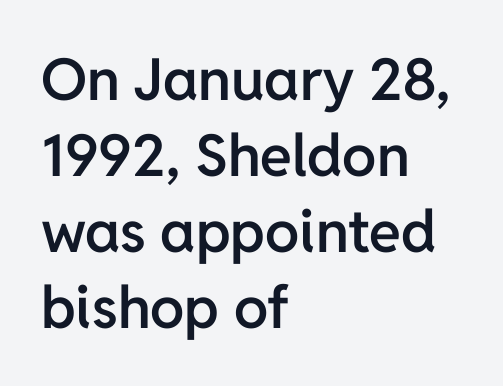
Q: Is the text bold? A: Semi-bold.
Q: Is the text italic (slanted)? A: No, it is upright.
Q: Is the typeface a serif or a sans-serif typeface? A: Sans-serif.
Q: Is the text underlined? A: No.
Q: How is the paragraph aligned? A: Left-aligned.
Q: Is the spacing between letters normal or unusually wide? A: Normal.
Q: Is the spacing between lines tight, normal or loose? A: Normal.
Q: Width (condensed, normal, or wide)? A: Normal.
Q: Stroke contrast? A: Low.
Q: x-height? A: Medium.
Q: Monospaced? A: No.
